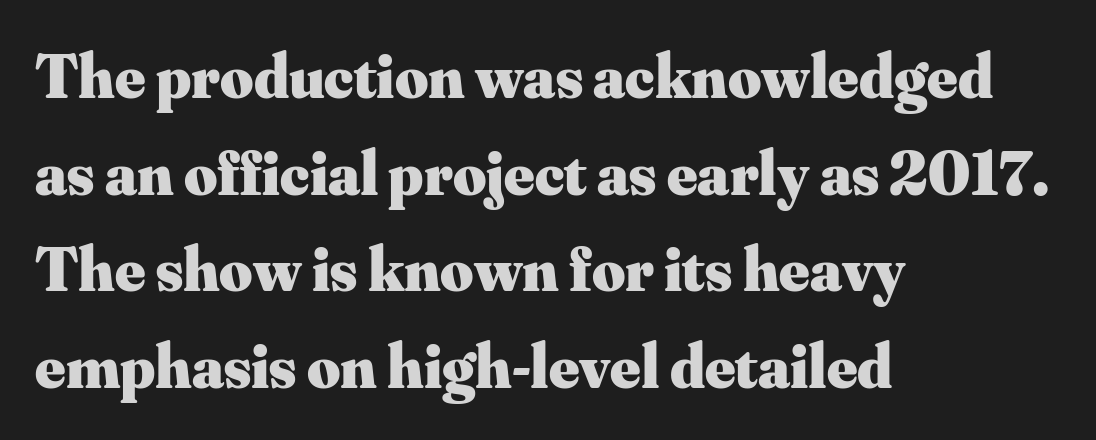
Q: Is the text bold? A: Yes.
Q: Is the text italic (slanted)? A: No, it is upright.
Q: Is the typeface a serif or a sans-serif typeface? A: Serif.
Q: Is the text underlined? A: No.
Q: How is the paragraph aligned? A: Left-aligned.
Q: Is the spacing between letters normal or unusually wide? A: Normal.
Q: Is the spacing between lines tight, normal or loose? A: Normal.
Q: Width (condensed, normal, or wide)? A: Normal.
Q: Stroke contrast? A: Medium.
Q: x-height? A: Small.
Q: Monospaced? A: No.
